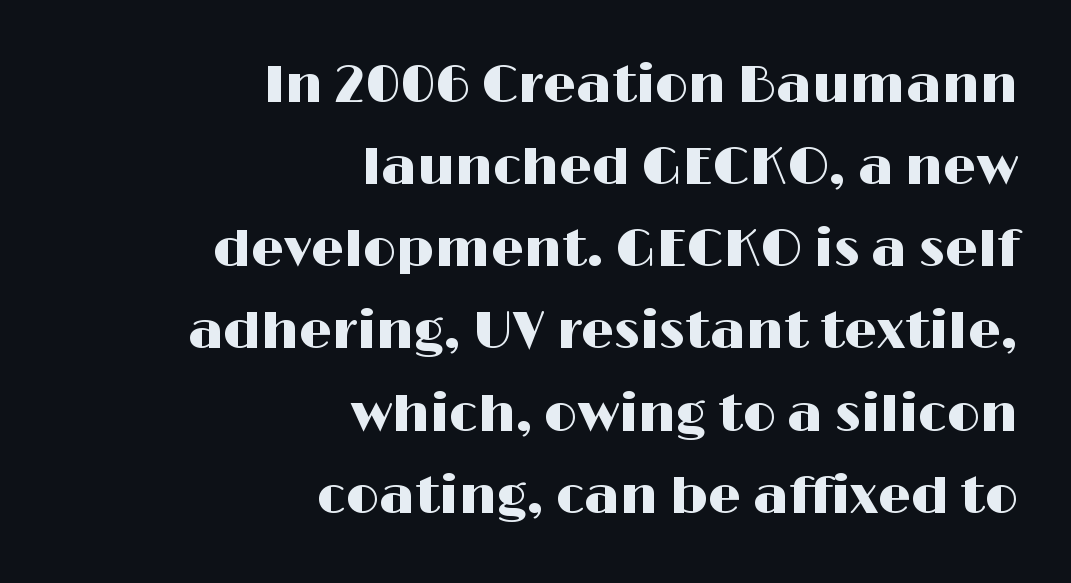
{"serif": "no", "italic": "no", "width": "wide", "stroke_contrast": "high", "x_height": "medium", "monospaced": "no", "underline": "no", "align": "right", "line_spacing": "normal", "line_spacing_ratio": 1.58, "letter_spacing": "normal", "letter_spacing_em": 0.0, "glyph_px": 52}
